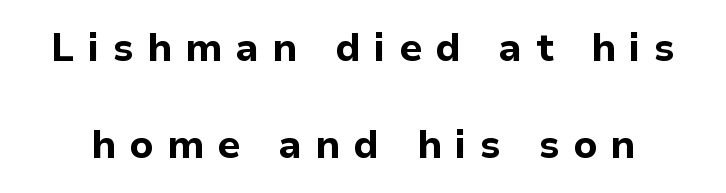
Q: Is the text bold? A: Yes.
Q: Is the text italic (slanted)? A: No, it is upright.
Q: Is the typeface a serif or a sans-serif typeface? A: Sans-serif.
Q: Is the text underlined? A: No.
Q: Is the spacing between letters normal or unusually wide? A: Unusually wide.
Q: Is the spacing between lines tight, normal or loose? A: Loose.
Q: Width (condensed, normal, or wide)? A: Normal.
Q: Stroke contrast? A: Low.
Q: x-height? A: Medium.
Q: Monospaced? A: No.
